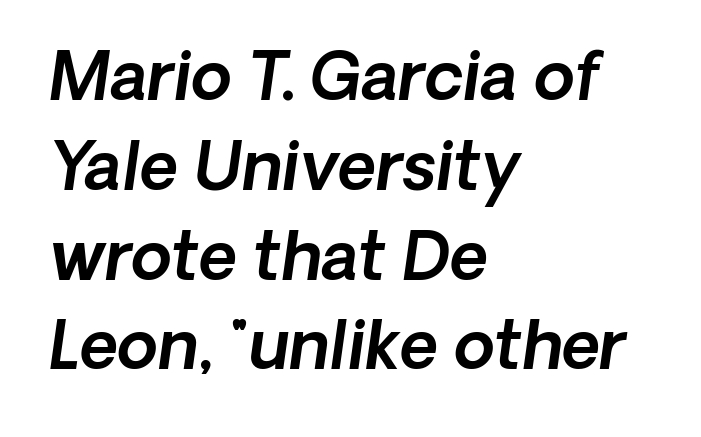
{"serif": "no", "width": "normal", "x_height": "medium", "monospaced": "no", "underline": "no", "align": "left", "line_spacing": "normal", "line_spacing_ratio": 1.36, "letter_spacing": "normal", "letter_spacing_em": 0.0, "glyph_px": 66}
